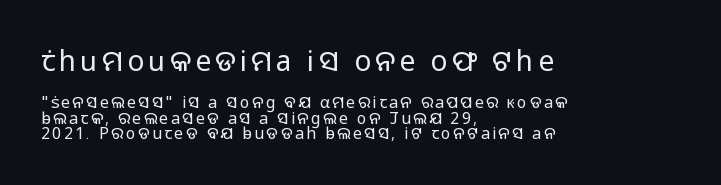
{"serif": "no", "italic": "no", "bold": "no", "weight": "light", "width": "normal", "stroke_contrast": "low", "x_height": "medium", "monospaced": "no", "underline": "no", "align": "left", "line_spacing": "tight", "line_spacing_ratio": 0.96, "larger_block": "first", "size_ratio": 1.75, "glyph_px": 28}
